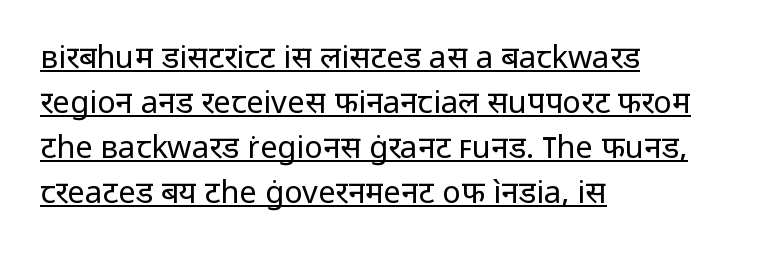
The image shows 31 px regular-weight sans-serif type, upright; set left-aligned, normal line spacing (1.45x), normal letter spacing, underlined; low stroke contrast and a medium x-height.
